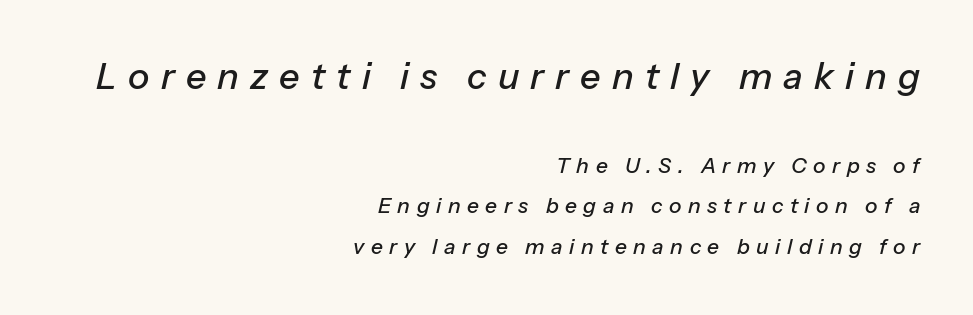
{"italic": "yes", "lean": "right", "slant_degrees": 13, "width": "normal", "stroke_contrast": "low", "x_height": "medium", "monospaced": "no", "underline": "no", "align": "right", "line_spacing": "loose", "line_spacing_ratio": 1.94, "letter_spacing": "wide", "letter_spacing_em": 0.31, "larger_block": "first", "size_ratio": 1.71, "glyph_px": 36}
